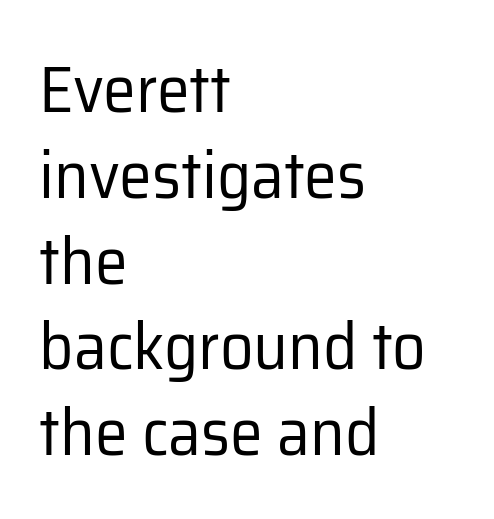
Q: Is the text bold? A: No.
Q: Is the text italic (slanted)? A: No, it is upright.
Q: Is the typeface a serif or a sans-serif typeface? A: Sans-serif.
Q: Is the text underlined? A: No.
Q: How is the paragraph aligned? A: Left-aligned.
Q: Is the spacing between letters normal or unusually wide? A: Normal.
Q: Is the spacing between lines tight, normal or loose? A: Normal.
Q: Width (condensed, normal, or wide)? A: Normal.
Q: Stroke contrast? A: Low.
Q: x-height? A: Medium.
Q: Monospaced? A: No.
